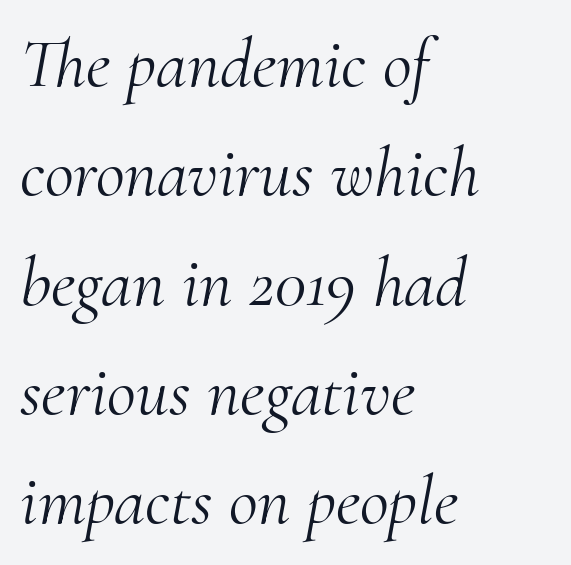
The image shows 71 px light serif type, italic (leaning right); set left-aligned, normal line spacing (1.54x), normal letter spacing, not underlined; medium stroke contrast and a small x-height.
